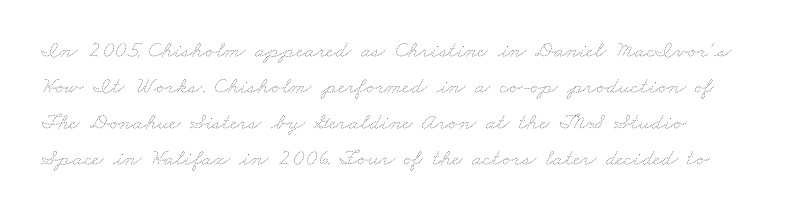
The weight would be labelled regular, book, light, or lighter still. Each row of text sits above clean, open space. The tracking reads as untouched default to a designer's eye. The designer left line spacing at the default.
